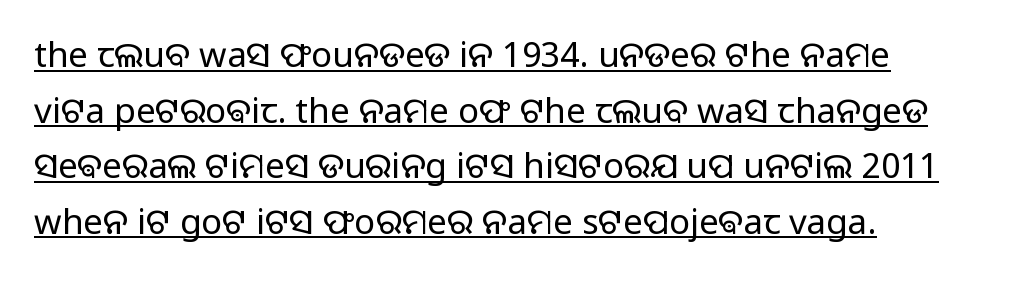
Q: Is the text bold? A: No.
Q: Is the text italic (slanted)? A: No, it is upright.
Q: Is the typeface a serif or a sans-serif typeface? A: Sans-serif.
Q: Is the text underlined? A: Yes.
Q: How is the paragraph aligned? A: Left-aligned.
Q: Is the spacing between letters normal or unusually wide? A: Normal.
Q: Is the spacing between lines tight, normal or loose? A: Normal.
Q: Width (condensed, normal, or wide)? A: Normal.
Q: Stroke contrast? A: Low.
Q: x-height? A: Medium.
Q: Monospaced? A: No.
